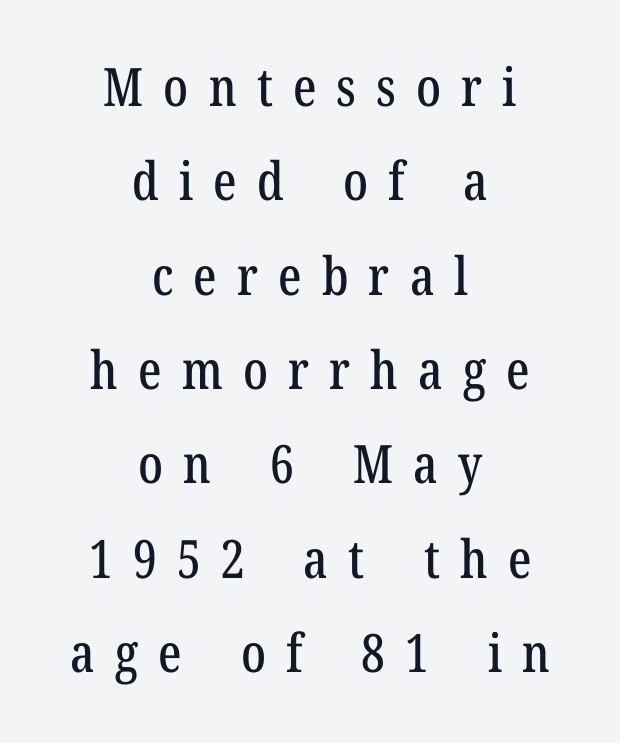
The image shows 53 px condensed serif type, upright; set centered, line spacing 1.78x, unusually wide letter spacing (+0.38 em), not underlined; low stroke contrast and a medium x-height.
